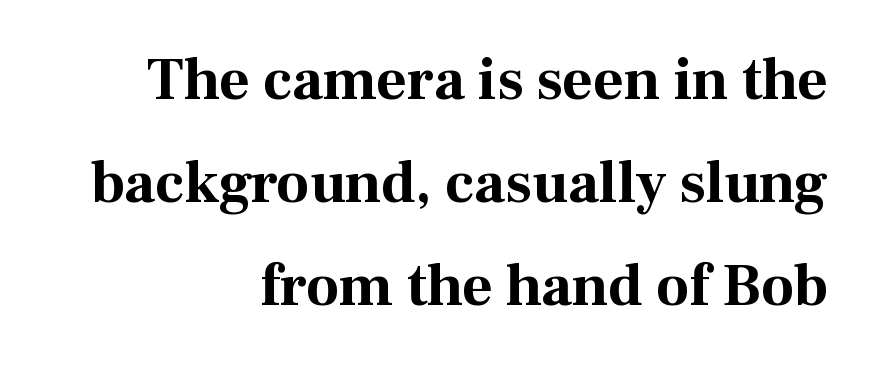
The image shows 59 px bold serif type, upright; set right-aligned, line spacing 1.75x, normal letter spacing, not underlined; medium stroke contrast and a medium x-height.
